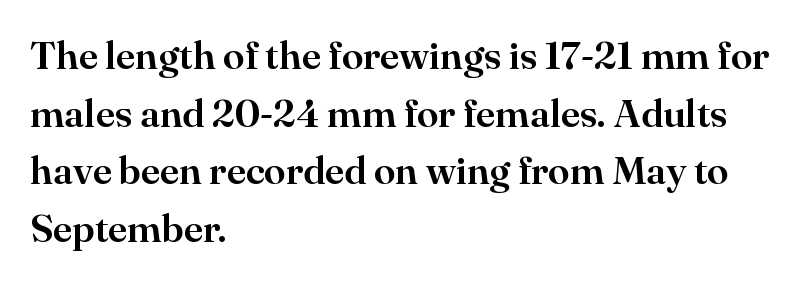
The image shows 39 px serif type, upright; set left-aligned, normal line spacing (1.48x), normal letter spacing, not underlined; high stroke contrast and a small x-height.
